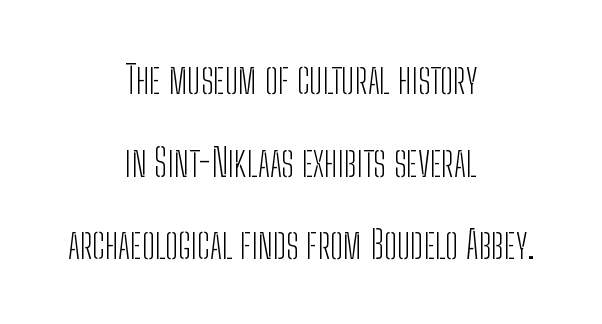
{"serif": "no", "italic": "no", "bold": "no", "weight": "light", "width": "condensed", "stroke_contrast": "low", "x_height": "medium", "monospaced": "no", "underline": "no", "align": "center", "line_spacing": "loose", "line_spacing_ratio": 2.12, "letter_spacing": "normal", "letter_spacing_em": 0.0, "glyph_px": 39}
